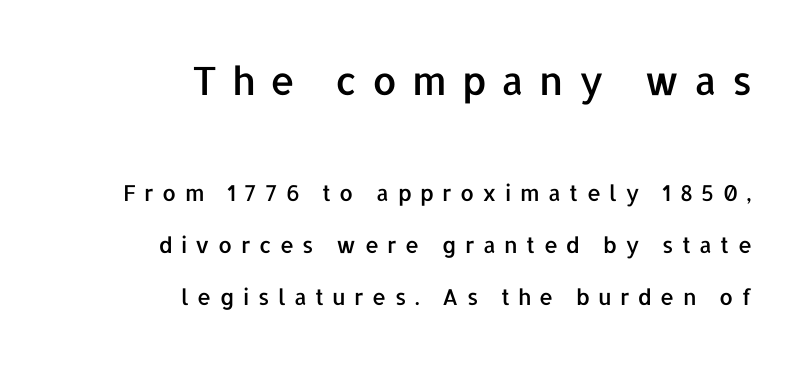
The image shows 39 px sans-serif type, upright; set right-aligned, loose line spacing (2.37x), unusually wide letter spacing (+0.38 em), not underlined; the first (top) block is 1.77x larger; low stroke contrast and a medium x-height.
